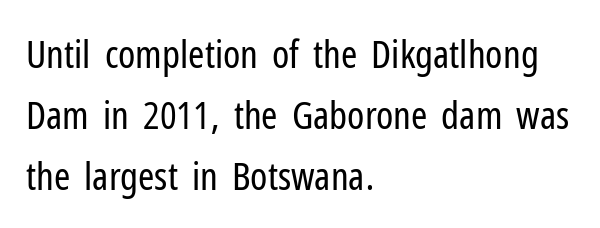
{"serif": "no", "italic": "no", "bold": "no", "weight": "regular", "width": "condensed", "stroke_contrast": "low", "x_height": "medium", "monospaced": "no", "underline": "no", "align": "left", "line_spacing": "normal", "line_spacing_ratio": 1.56, "letter_spacing": "normal", "letter_spacing_em": 0.0, "glyph_px": 39}
